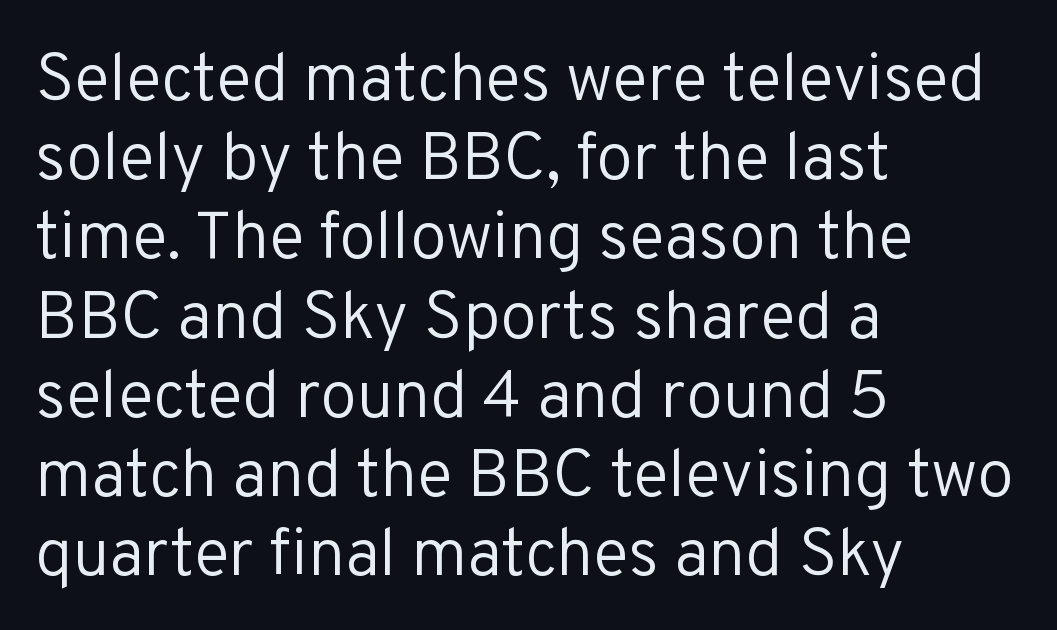
Visually the block forms a straight wall on the left and a jagged coastline on the right. Is this a heavy cut? Hardly; it is regular or lighter. The space directly below the letters is spotless. No italicization has been applied; the sample stays upright.
